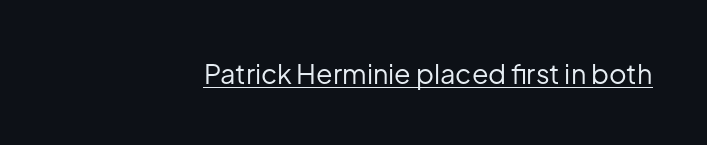
The image shows 27 px text type, upright; set normal letter spacing, underlined.
